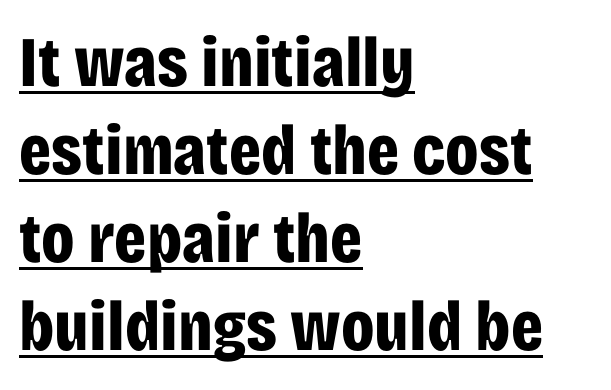
Serifs: no, the terminals of the letterforms are clean. Descenders here cross a horizontal rule under the line. Weight check: bold — yes, fully. Which margin do the lines hug? The left one — the right edge is uneven. Spacing between characters is what you'd get straight out of the box. Does the lettering tilt? It doesn't — this is upright.
